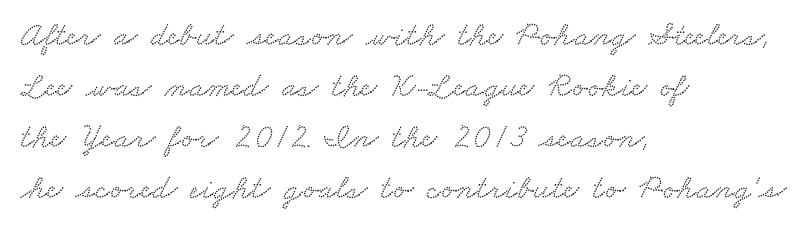
A serif font was chosen for this passage. Check under the words: just untouched page. The compositor pushed each line to the left boundary. Normally led — the rows are evenly, conventionally spaced. The passage shown is typed in a proportional face where columns would drift. Default kerning and tracking; the words read as compact shapes.
